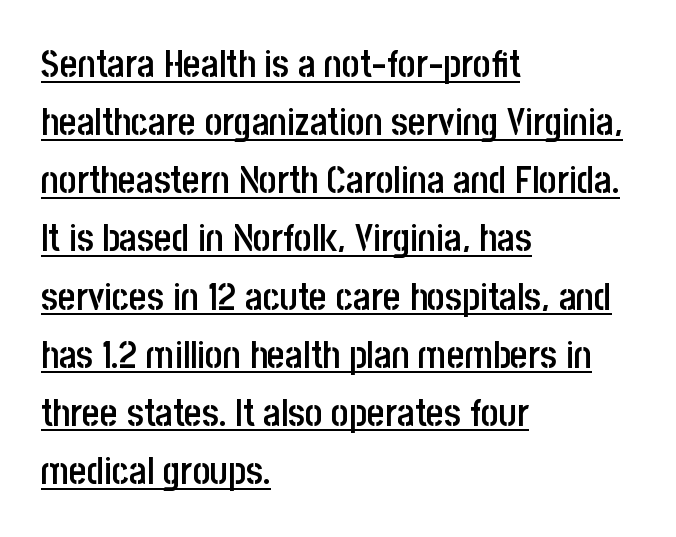
The image shows 38 px semibold, condensed sans-serif type, upright; set left-aligned, normal line spacing (1.53x), normal letter spacing, underlined; low stroke contrast and a large x-height.
